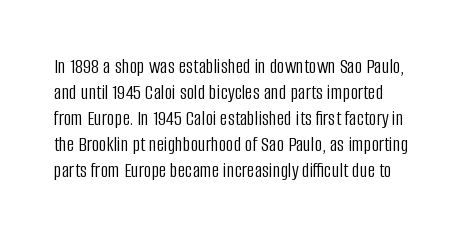
{"italic": "no", "bold": "no", "underline": "no", "line_spacing_ratio": 1.24, "letter_spacing": "normal", "letter_spacing_em": 0.0, "glyph_px": 21}
